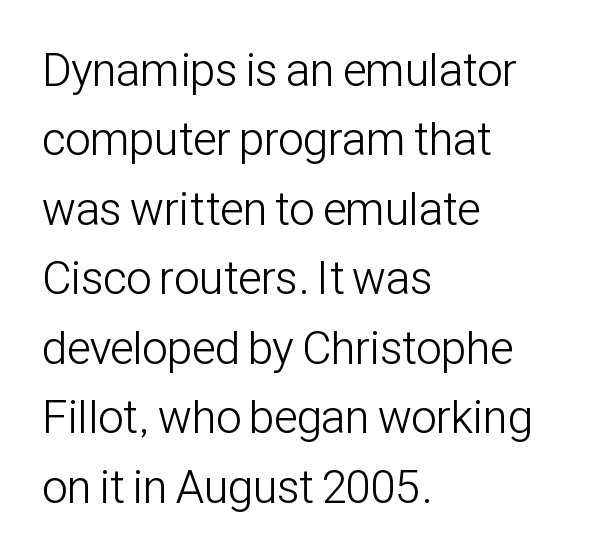
The image shows 46 px light, condensed sans-serif type, upright; set left-aligned, normal line spacing (1.51x), normal letter spacing, not underlined; low stroke contrast and a medium x-height.
